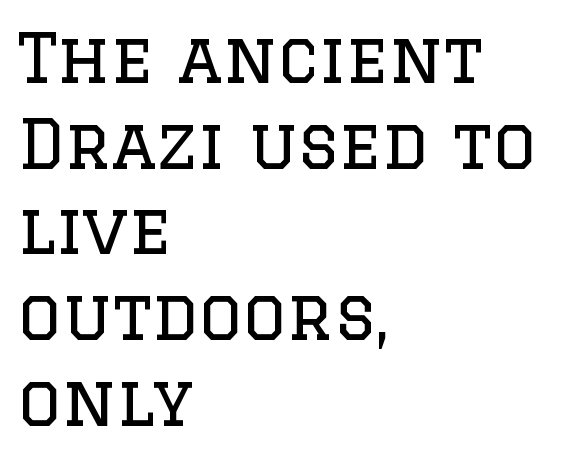
Underlining? Definitely not there. Heft: none added — not bold. Character widths vary here, with narrow letters taking less room than wide ones. Each letter's strokes conclude with small projecting serifs.
